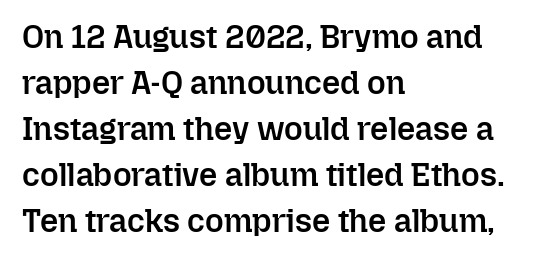
Students, this is semibold: more ink than regular, less than bold. Tracking here is standard; glyphs follow each other at the usual distance. Compared with typical paragraphs, the rows here are spaced about the same. Honestly, there is no underline to notice here at all. Vertical strokes here are truly vertical. The passage shown is typed in a proportional face where columns would drift.
